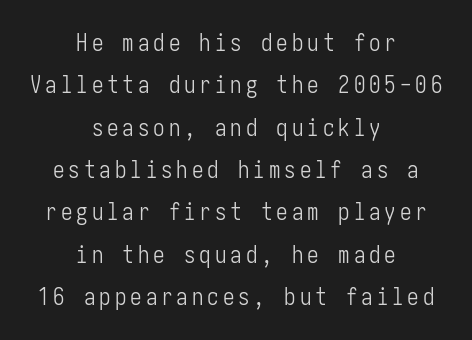
The image shows 23 px text type, upright; set centered, line spacing 1.84x, not underlined.
